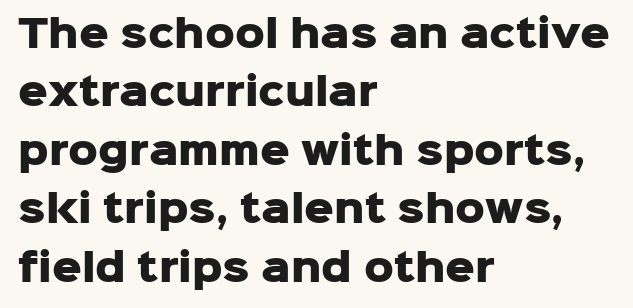
Regarding serifs, this sample does without them. The lettering holds an erect, upright posture throughout. The gap between lines stays unmarked. Horizontal bands of white between lines are of average thickness.
